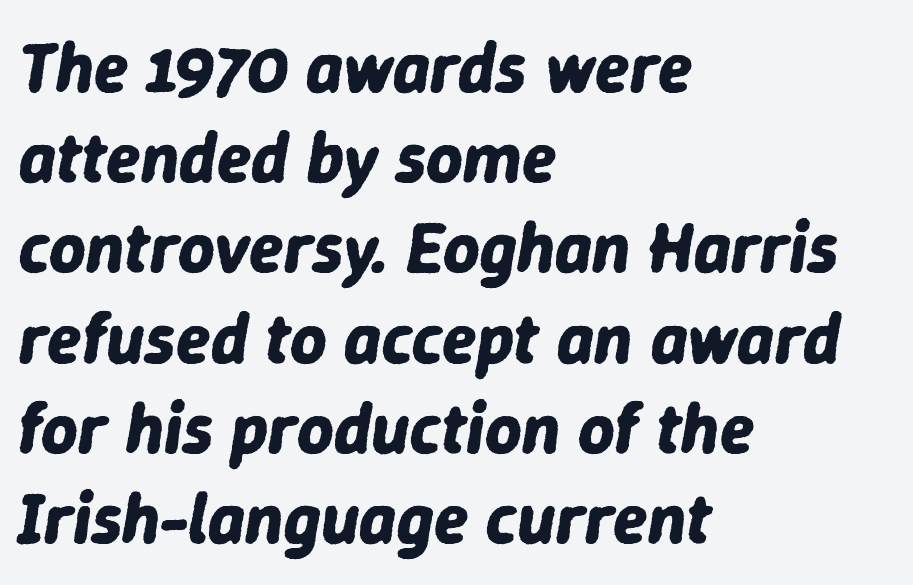
Q: Is the text bold? A: Yes.
Q: Is the text italic (slanted)? A: Yes, it leans right by about 9 degrees.
Q: Is the text underlined? A: No.
Q: How is the paragraph aligned? A: Left-aligned.
Q: Is the spacing between letters normal or unusually wide? A: Normal.
Q: Is the spacing between lines tight, normal or loose? A: Normal.
Q: Width (condensed, normal, or wide)? A: Normal.
Q: Stroke contrast? A: Low.
Q: x-height? A: Medium.
Q: Monospaced? A: No.
